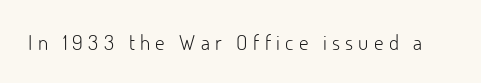
The image shows 21 px text type, upright; set unusually wide letter spacing (+0.25 em), not underlined.
